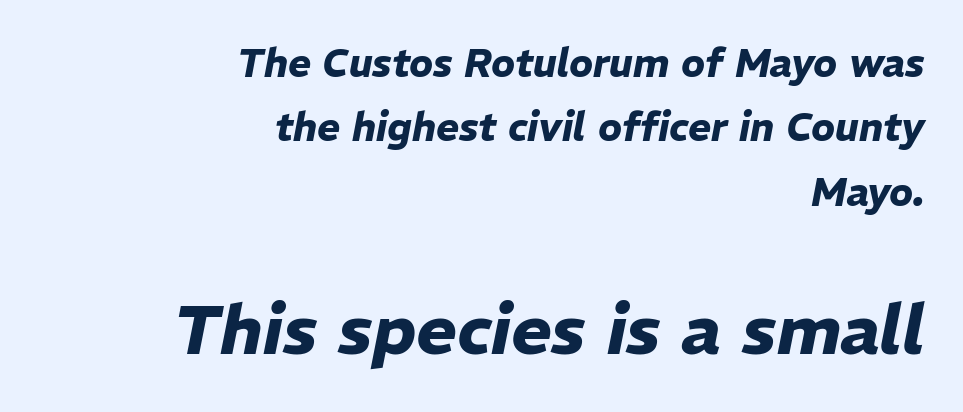
The image shows 69 px heavy type, italic (leaning right); set right-aligned, normal line spacing (1.65x), normal letter spacing, not underlined; the second (bottom) block is 1.77x larger; low stroke contrast and a medium x-height.
